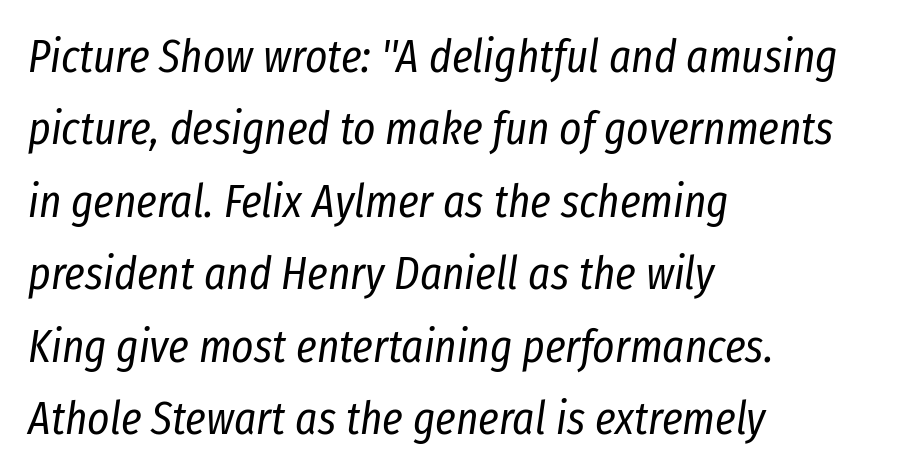
Q: Is the text bold? A: No.
Q: Is the text italic (slanted)? A: Yes, it leans right by about 8 degrees.
Q: Is the text underlined? A: No.
Q: How is the paragraph aligned? A: Left-aligned.
Q: Is the spacing between letters normal or unusually wide? A: Normal.
Q: Is the spacing between lines tight, normal or loose? A: Normal.
Q: Width (condensed, normal, or wide)? A: Condensed.
Q: Stroke contrast? A: Low.
Q: x-height? A: Medium.
Q: Monospaced? A: No.
